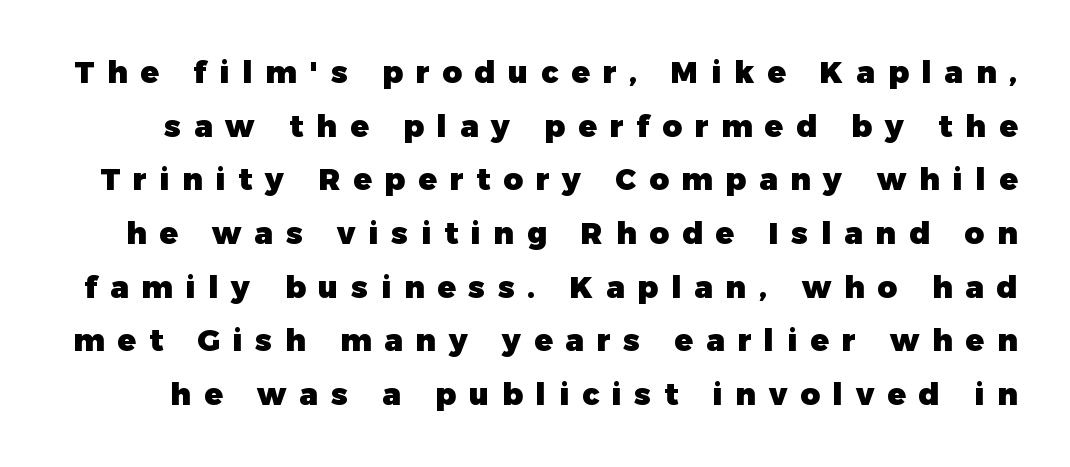
The image shows 30 px heavy sans-serif type, upright; set line spacing 1.79x, unusually wide letter spacing (+0.43 em), not underlined; low stroke contrast and a medium x-height.
